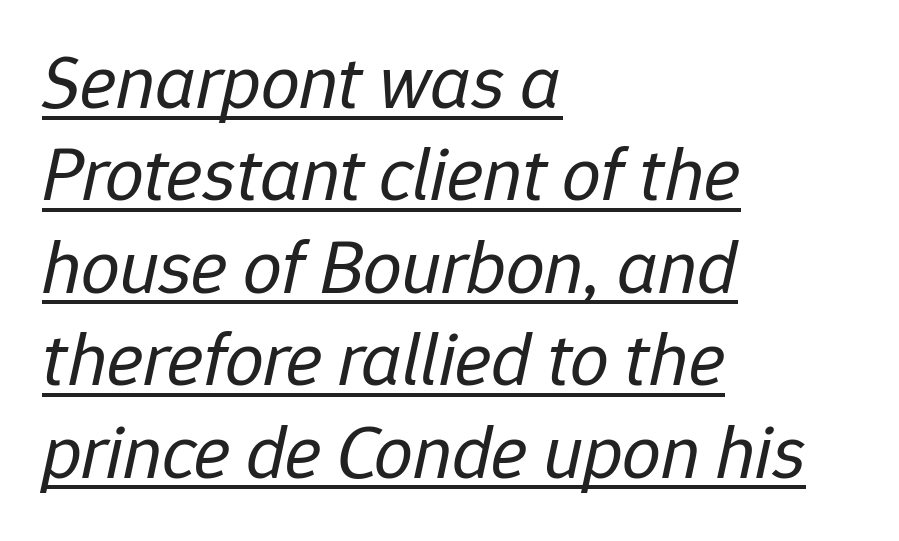
{"italic": "yes", "lean": "right", "slant_degrees": 12, "bold": "no", "weight": "regular", "width": "normal", "stroke_contrast": "low", "x_height": "medium", "monospaced": "no", "underline": "yes", "align": "left", "line_spacing_ratio": 1.2, "letter_spacing": "normal", "letter_spacing_em": 0.0, "glyph_px": 77}
